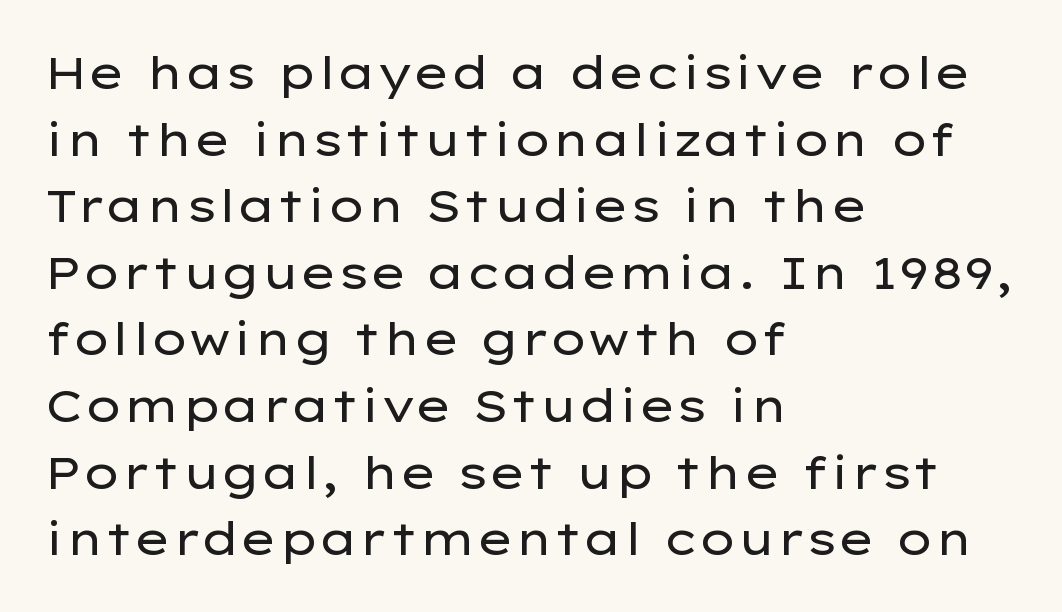
Note: no serifs on the glyphs. Caption: standard tracking, unaltered. Posture: vertical. Bare-footed words on every line. Think of a printed novel: that variable character pitch is what you see here. The space between consecutive lines is moderate.
